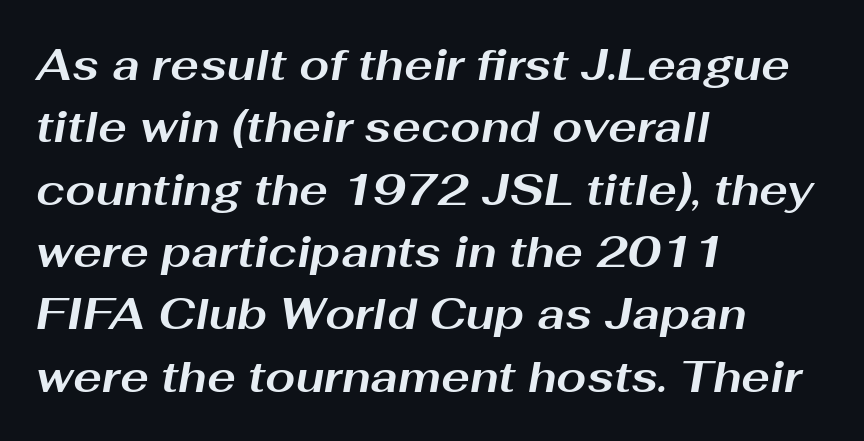
The image shows 43 px bold, wide type, italic (leaning right); set left-aligned, normal line spacing (1.45x), normal letter spacing, not underlined; medium stroke contrast and a medium x-height.
